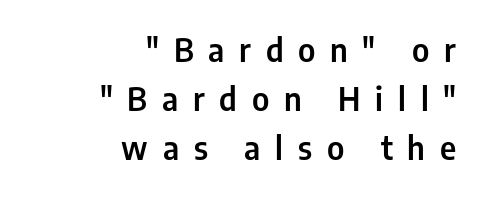
Q: Is the text italic (slanted)? A: No, it is upright.
Q: Is the typeface a serif or a sans-serif typeface? A: Sans-serif.
Q: Is the text underlined? A: No.
Q: How is the paragraph aligned? A: Right-aligned.
Q: Is the spacing between letters normal or unusually wide? A: Unusually wide.
Q: Is the spacing between lines tight, normal or loose? A: Normal.
Q: Width (condensed, normal, or wide)? A: Condensed.
Q: Stroke contrast? A: Low.
Q: x-height? A: Medium.
Q: Monospaced? A: No.
